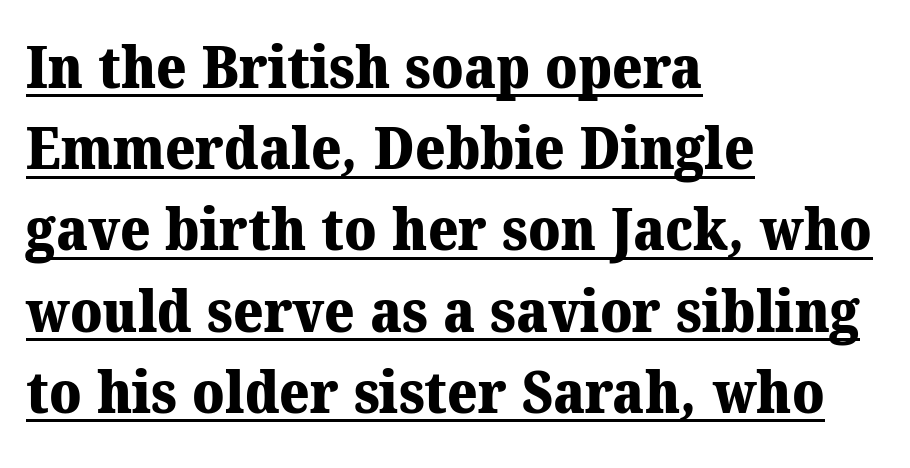
The setting favours the left margin, as ordinary paragraphs usually do. Do the characters align in a grid? No, the font is proportional. Default kerning and tracking; the words read as compact shapes. Regarding serifs, this sample has them. Strong, thick strokes mark this as bold type. Horizontal bands of white between lines are of average thickness.
